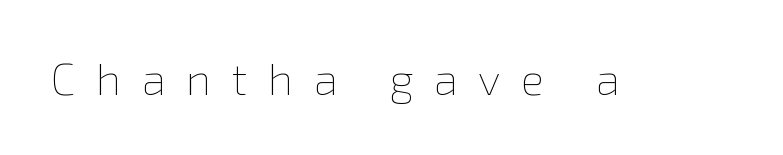
No chunkiness to these letters — they're not bold. The gaps between neighbouring characters are conspicuously large. If you drew a line through each stem, it would be perfectly vertical. Is this a fixed-width face? No — the glyphs have proportional, varying widths. The space beneath each line is pristine and unruled.
